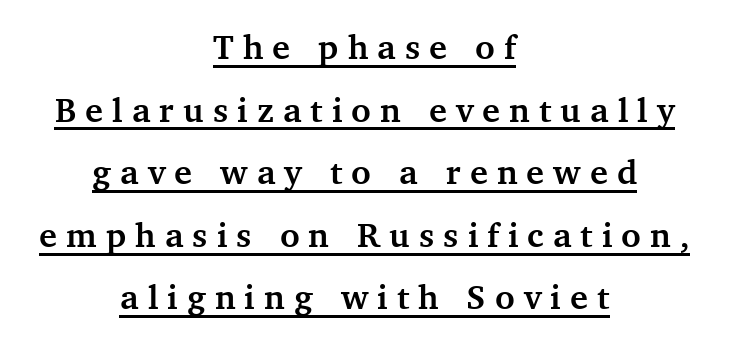
{"serif": "yes", "italic": "no", "bold": "yes", "weight": "semibold", "width": "normal", "stroke_contrast": "medium", "x_height": "medium", "monospaced": "no", "underline": "yes", "align": "center", "line_spacing_ratio": 1.84, "letter_spacing": "wide", "letter_spacing_em": 0.27, "glyph_px": 34}
